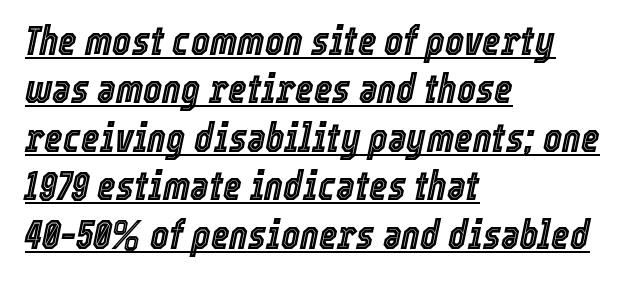
{"italic": "yes", "lean": "right", "slant_degrees": 12, "width": "condensed", "x_height": "medium", "monospaced": "no", "underline": "yes", "align": "left", "line_spacing_ratio": 1.21, "letter_spacing": "normal", "letter_spacing_em": 0.0, "glyph_px": 40}
